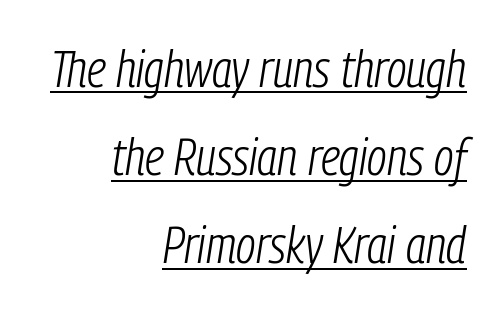
The image shows 51 px light, condensed type, italic (leaning right); set right-aligned, line spacing 1.73x, normal letter spacing, underlined; low stroke contrast and a medium x-height.
